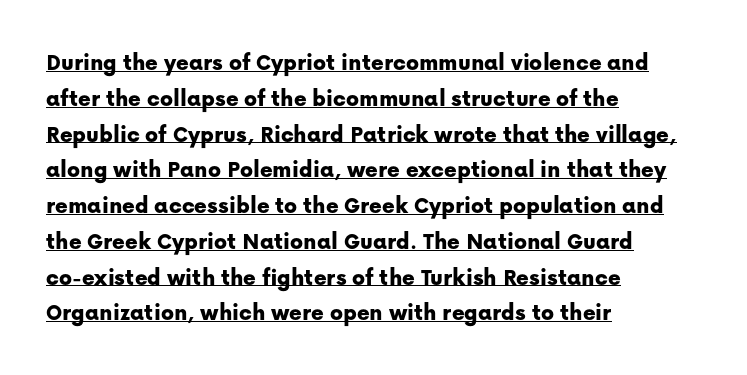
Does the copy run flush right? No — it runs flush left. Default kerning and tracking; the words read as compact shapes. The typography opts for an upright posture over an oblique one. The rows are spaced the way most documents space them.
